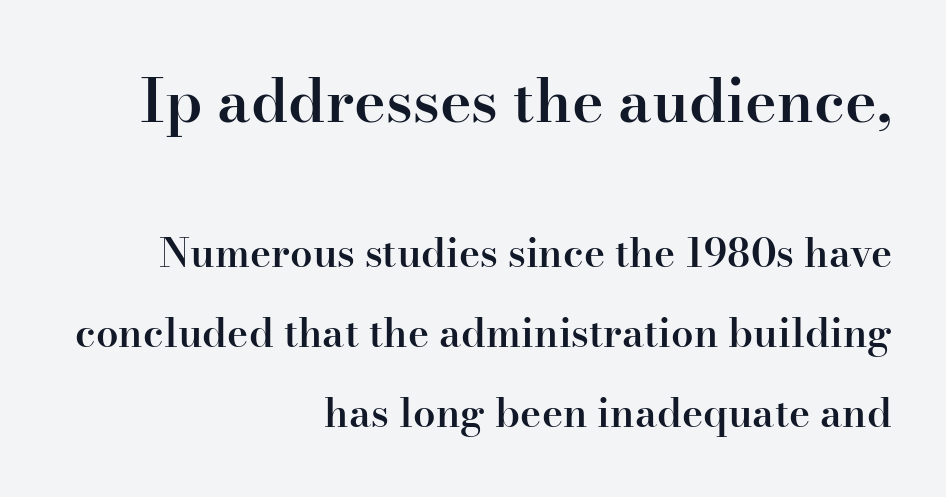
The image shows 60 px semibold serif type, upright; set right-aligned, loose line spacing (2.0x), normal letter spacing, not underlined; the first (top) block is 1.5x larger; high stroke contrast and a small x-height.
